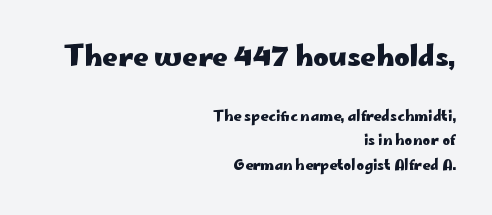
No word sits above an underline. The upper block of text is set noticeably larger than the block beneath it. Inter-character spacing is left at the font's built-in metrics. Italic? Not at all — the glyphs are vertical. What weight is shown? A full bold with thick strokes.
